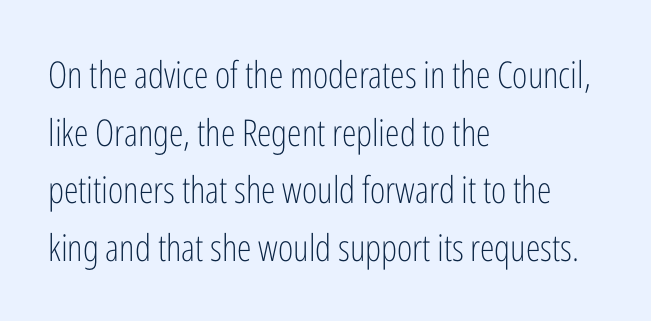
The image shows 37 px light, condensed sans-serif type, upright; set left-aligned, normal line spacing (1.56x), normal letter spacing, not underlined; low stroke contrast and a medium x-height.
